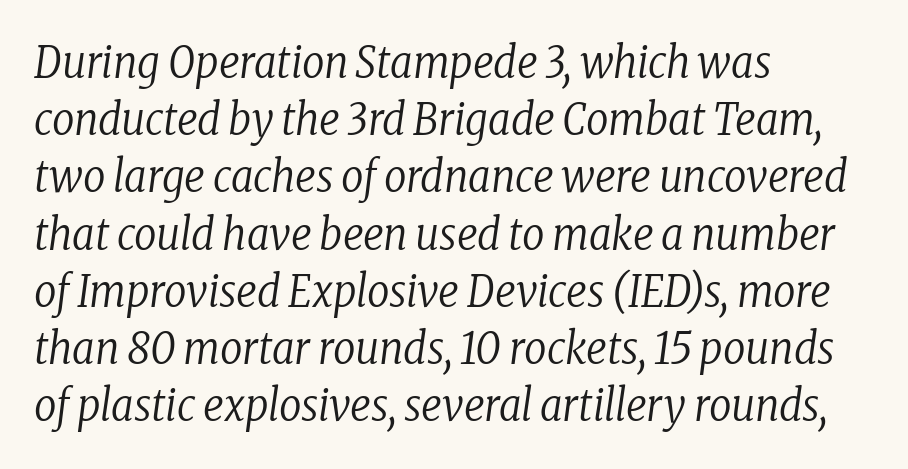
Q: Is the text bold? A: No.
Q: Is the text italic (slanted)? A: Yes, it leans right by about 8 degrees.
Q: Is the typeface a serif or a sans-serif typeface? A: Serif.
Q: Is the text underlined? A: No.
Q: How is the paragraph aligned? A: Left-aligned.
Q: Is the spacing between letters normal or unusually wide? A: Normal.
Q: Is the spacing between lines tight, normal or loose? A: Normal.
Q: Width (condensed, normal, or wide)? A: Condensed.
Q: Stroke contrast? A: Low.
Q: x-height? A: Medium.
Q: Monospaced? A: No.
